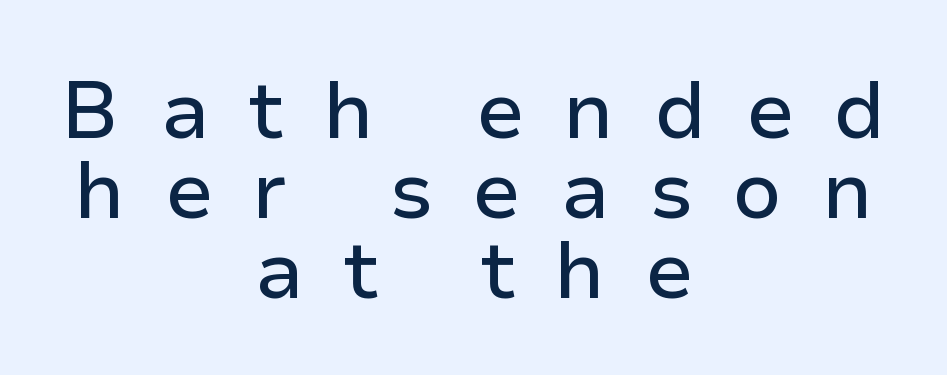
Visually the block forms a symmetrical silhouette, jagged on both flanks. Check where the strokes stop: nothing finishes them off — pure sans. This sample uses an upright cut, with every glyph sitting square on the baseline. Think of a printed novel: that variable character pitch is what you see here.
